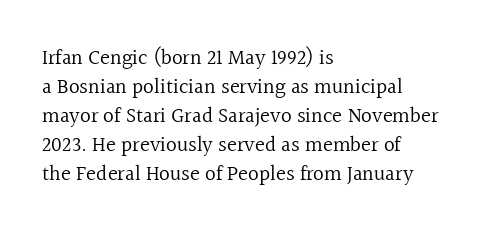
{"italic": "no", "bold": "no", "underline": "no", "align": "left", "line_spacing": "normal", "line_spacing_ratio": 1.38, "letter_spacing": "normal", "letter_spacing_em": 0.0, "glyph_px": 21}
